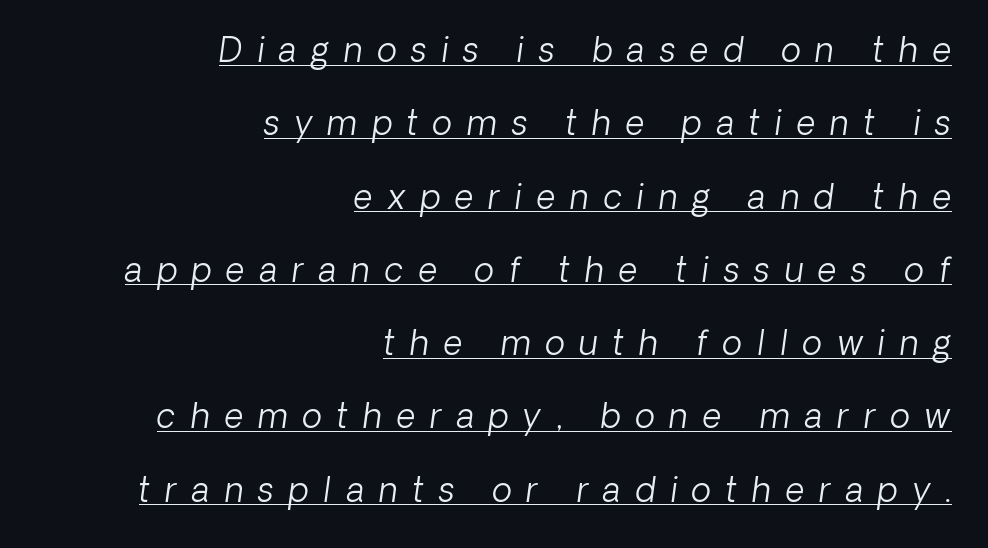
The image shows 33 px light type, italic (leaning right); set right-aligned, loose line spacing (2.22x), unusually wide letter spacing (+0.45 em), underlined; low stroke contrast and a medium x-height.
